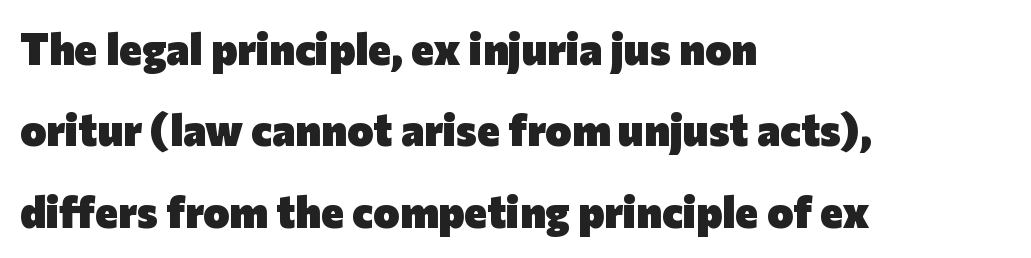
{"serif": "no", "italic": "no", "bold": "yes", "weight": "heavy", "width": "normal", "stroke_contrast": "low", "x_height": "medium", "monospaced": "no", "underline": "no", "align": "left", "line_spacing_ratio": 1.85, "letter_spacing": "normal", "letter_spacing_em": 0.0, "glyph_px": 44}
